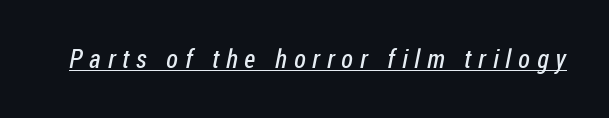
Q: Is the text bold? A: No.
Q: Is the text underlined? A: Yes.
Q: Is the spacing between letters normal or unusually wide? A: Unusually wide.
